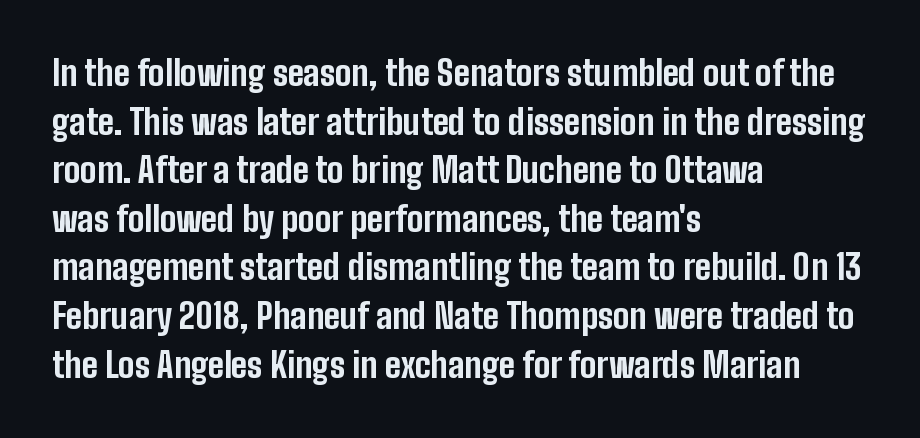
The image shows 34 px bold, condensed sans-serif type, upright; set left-aligned, normal line spacing (1.43x), normal letter spacing, not underlined; low stroke contrast and a medium x-height.
